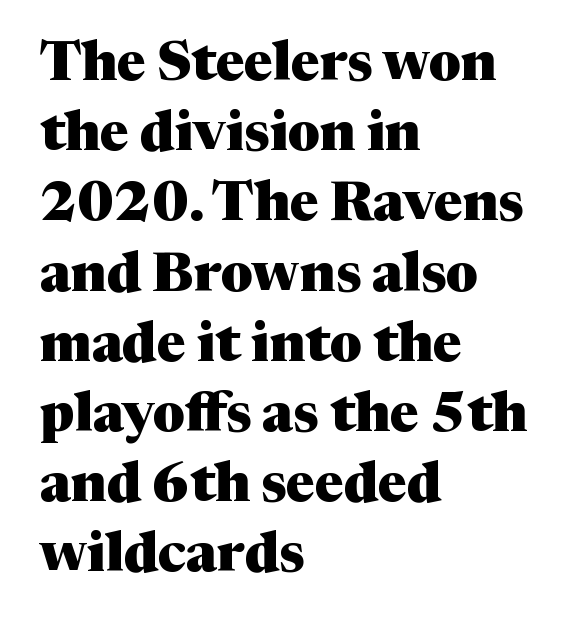
Q: Is the text bold? A: Yes.
Q: Is the text italic (slanted)? A: No, it is upright.
Q: Is the typeface a serif or a sans-serif typeface? A: Serif.
Q: Is the text underlined? A: No.
Q: How is the paragraph aligned? A: Left-aligned.
Q: Is the spacing between letters normal or unusually wide? A: Normal.
Q: Is the spacing between lines tight, normal or loose? A: Normal.
Q: Width (condensed, normal, or wide)? A: Normal.
Q: Stroke contrast? A: Medium.
Q: x-height? A: Medium.
Q: Monospaced? A: No.
